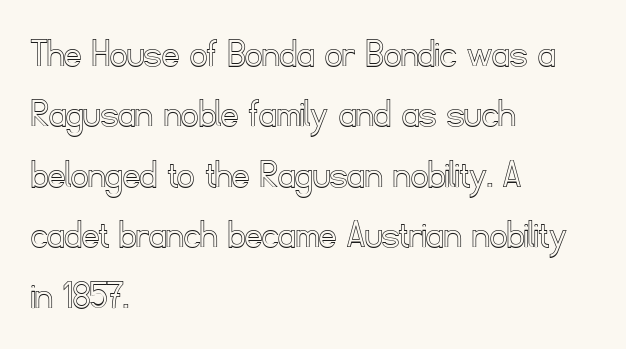
Q: Is the text italic (slanted)? A: No, it is upright.
Q: Is the text underlined? A: No.
Q: How is the paragraph aligned? A: Left-aligned.
Q: Is the spacing between letters normal or unusually wide? A: Normal.
Q: Is the spacing between lines tight, normal or loose? A: Normal.
Q: Width (condensed, normal, or wide)? A: Normal.
Q: x-height? A: Small.
Q: Monospaced? A: No.
